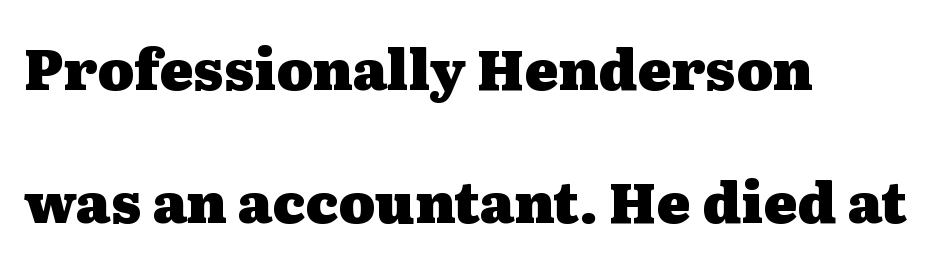
The image shows 56 px heavy, wide serif type, upright; set left-aligned, loose line spacing (2.38x), normal letter spacing, not underlined; medium stroke contrast and a medium x-height.
